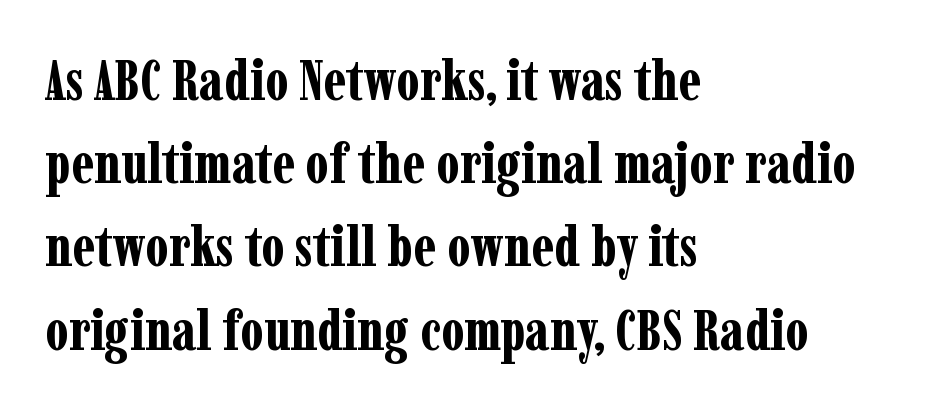
The image shows 57 px bold, condensed serif type, upright; set left-aligned, normal line spacing (1.46x), normal letter spacing, not underlined; low stroke contrast and a medium x-height.
